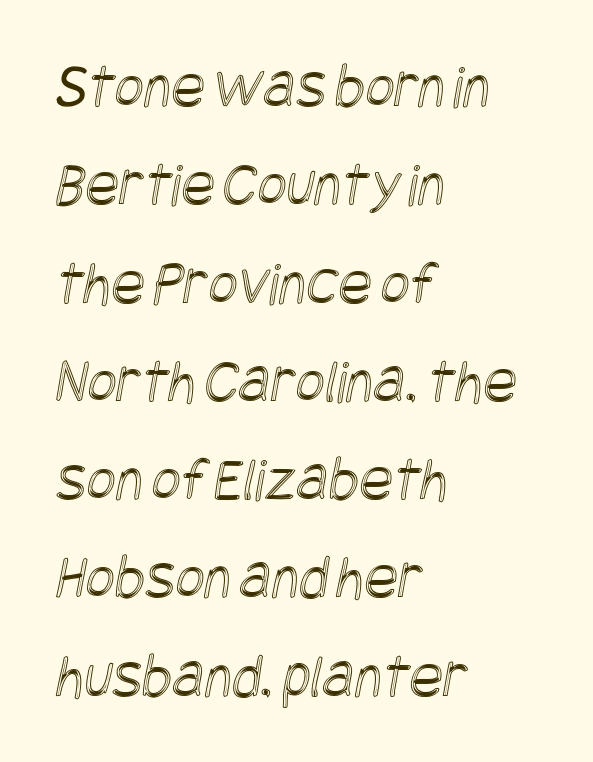
The image shows 63 px condensed type; set left-aligned, normal line spacing (1.56x), normal letter spacing, not underlined; a large x-height.
